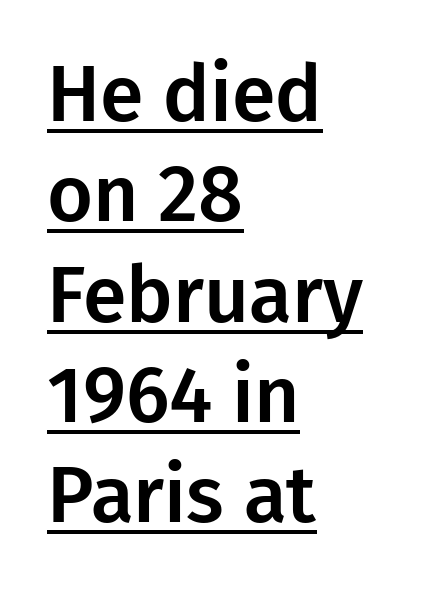
The image shows 79 px sans-serif type, upright; set left-aligned, normal line spacing (1.27x), normal letter spacing, underlined; low stroke contrast and a medium x-height.
